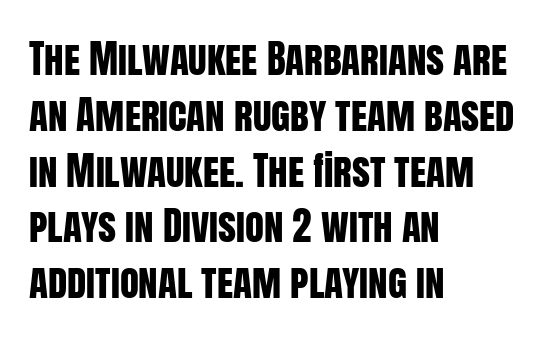
The image shows 39 px condensed sans-serif type, upright; set left-aligned, normal line spacing (1.43x), normal letter spacing, not underlined; low stroke contrast and a large x-height.
